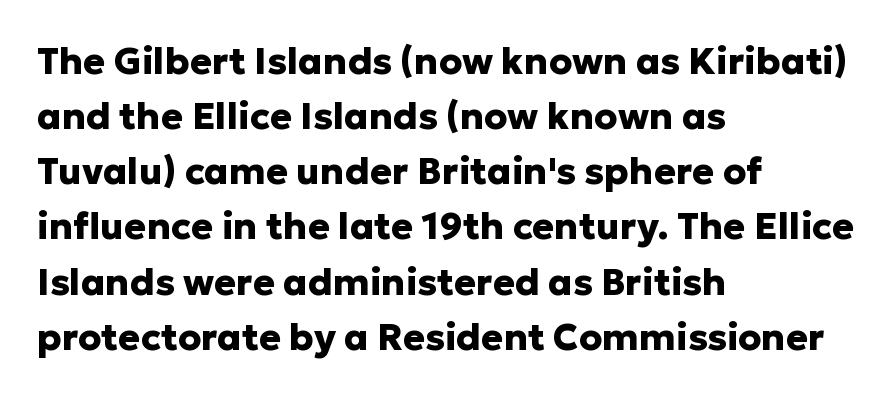
The axis of the letterforms is exactly vertical. The sample has been set heavy, in full bold. Does the copy run flush right? No — it runs flush left. The gap between lines stays unmarked. Characters follow at the spacing the type designer built in.
